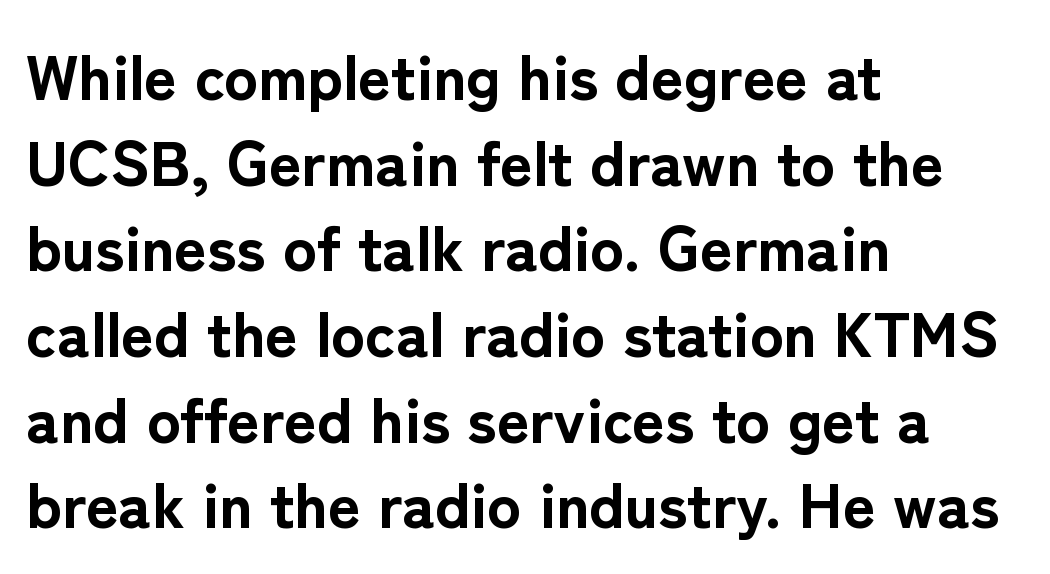
The image shows 63 px bold sans-serif type, upright; set left-aligned, normal line spacing (1.36x), normal letter spacing, not underlined; low stroke contrast and a medium x-height.
